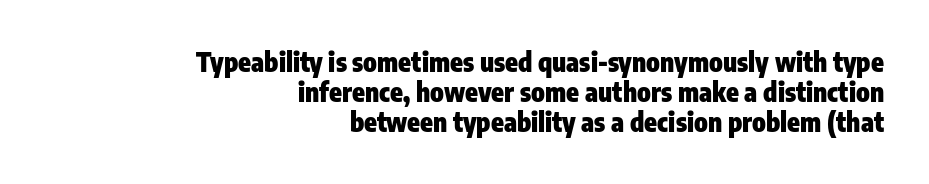
The image shows 26 px bold type, upright; set right-aligned, line spacing 1.16x, normal letter spacing, not underlined.
